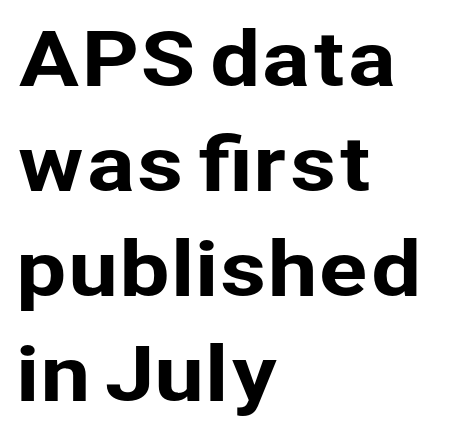
{"serif": "no", "italic": "no", "width": "normal", "stroke_contrast": "low", "x_height": "medium", "monospaced": "no", "underline": "no", "align": "left", "line_spacing": "normal", "line_spacing_ratio": 1.42, "letter_spacing": "normal", "letter_spacing_em": 0.0, "glyph_px": 74}
